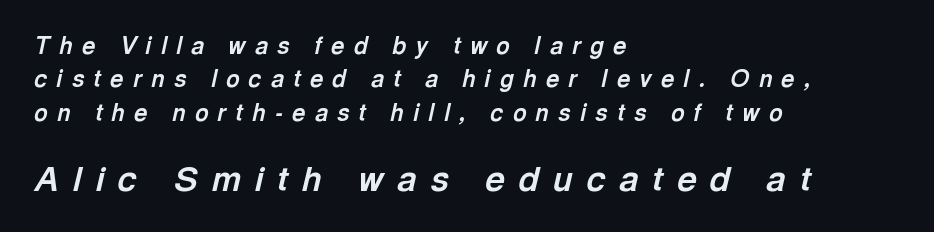
A full-strength bold gives these letters their thick strokes. Which of the two is more prominent by size? The second, at the bottom. Whoever set this chose a conventional vertical rhythm. This is oblique type, the kind used for emphasis or titles. Teacher's note: observe the even left margin — that is flush-left alignment.
